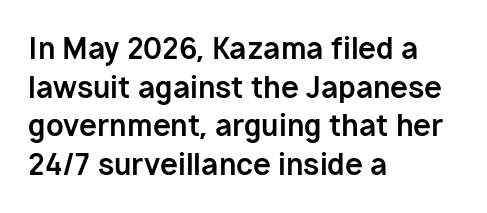
Q: Is the text bold? A: Yes.
Q: Is the text italic (slanted)? A: No, it is upright.
Q: Is the typeface a serif or a sans-serif typeface? A: Sans-serif.
Q: Is the text underlined? A: No.
Q: How is the paragraph aligned? A: Left-aligned.
Q: Is the spacing between letters normal or unusually wide? A: Normal.
Q: Is the spacing between lines tight, normal or loose? A: Normal.
Q: Width (condensed, normal, or wide)? A: Normal.
Q: Stroke contrast? A: Low.
Q: x-height? A: Medium.
Q: Monospaced? A: No.
